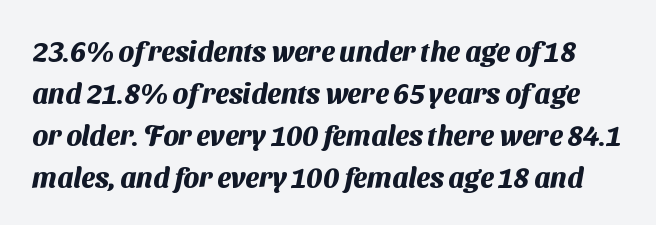
The image shows 28 px heavy sans-serif type; set normal line spacing (1.5x), normal letter spacing, not underlined; medium stroke contrast and a medium x-height.
